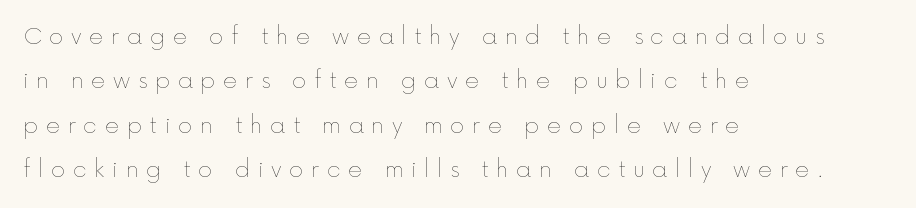
{"italic": "no", "bold": "no", "underline": "no", "align": "left", "line_spacing": "loose", "line_spacing_ratio": 2.02, "letter_spacing": "wide", "letter_spacing_em": 0.34, "glyph_px": 22}
